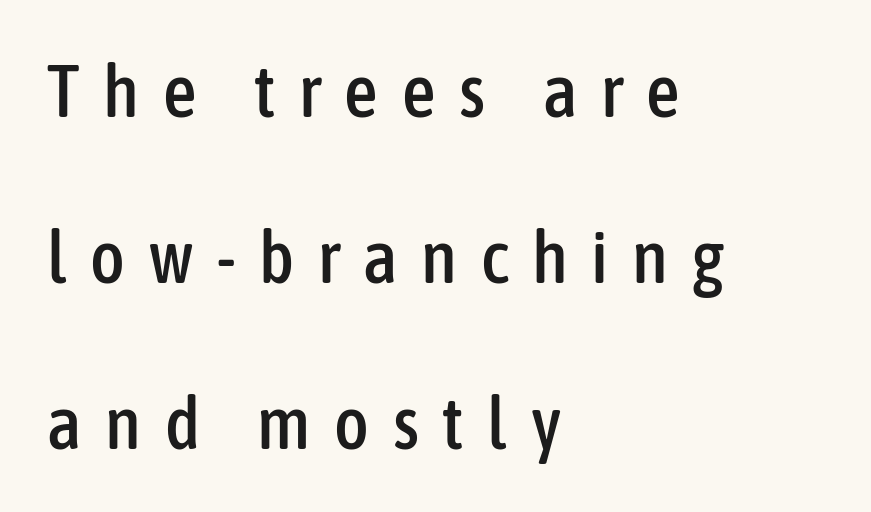
{"serif": "no", "italic": "no", "width": "condensed", "stroke_contrast": "low", "x_height": "medium", "monospaced": "no", "underline": "no", "align": "left", "line_spacing": "loose", "line_spacing_ratio": 2.24, "letter_spacing": "wide", "letter_spacing_em": 0.32, "glyph_px": 74}
